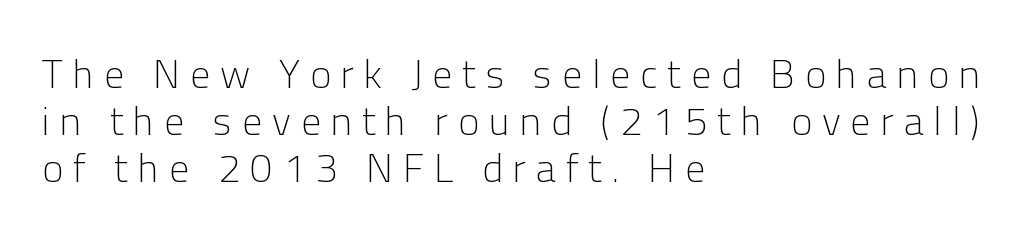
The image shows 40 px light sans-serif type, upright; set left-aligned, line spacing 1.18x, unusually wide letter spacing (+0.25 em), not underlined; low stroke contrast and a medium x-height.
